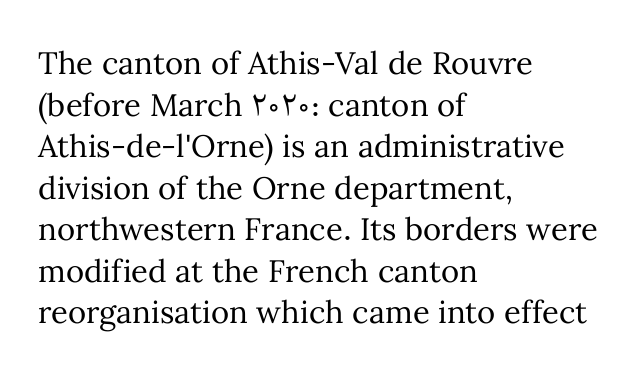
The image shows 31 px regular-weight type, upright; set left-aligned, normal line spacing (1.34x), normal letter spacing, not underlined; medium stroke contrast and a medium x-height.
